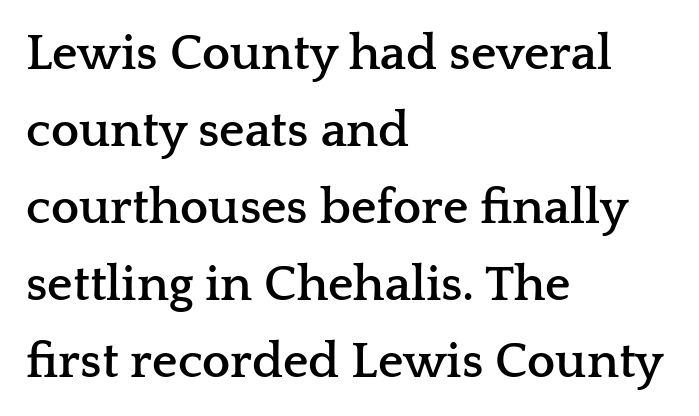
Is the type bold? Yes — the strokes are clearly thick and heavy. Any mark beneath the type? The region is blank. Classification — serif. In terms of posture, this sample is upright. The rendering uses a moderate line-height, typical for paragraphs.
